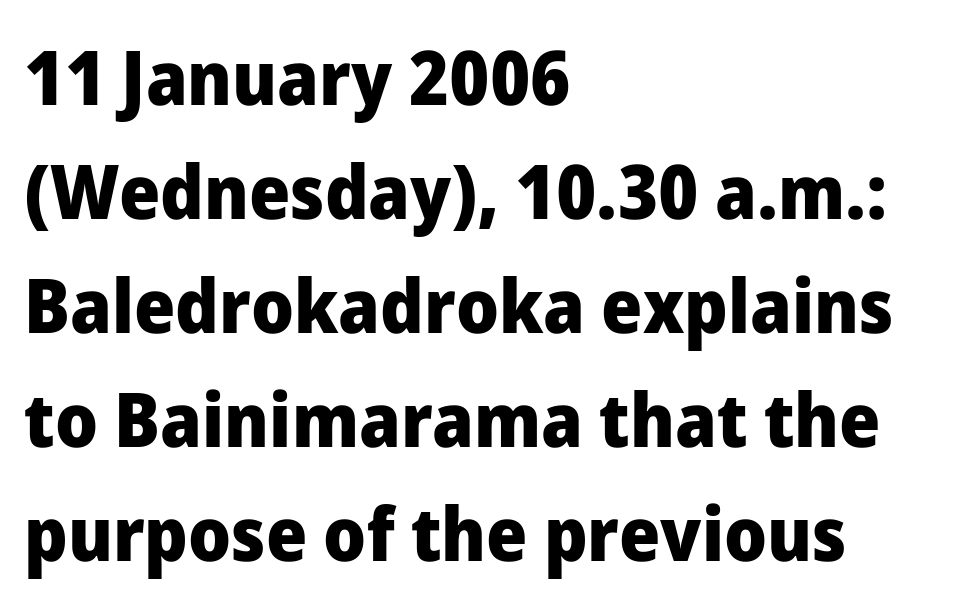
The image shows 75 px heavy sans-serif type, upright; set left-aligned, normal line spacing (1.52x), normal letter spacing, not underlined; low stroke contrast and a medium x-height.
